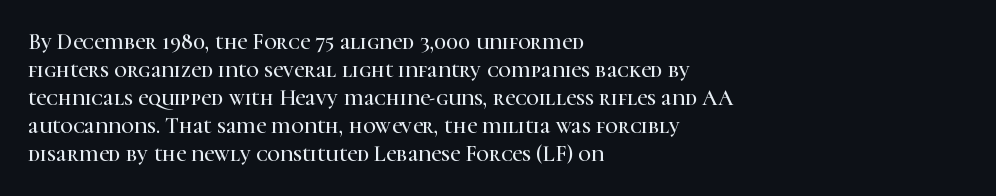
In terms of leading, this rendering sits right in the middle. Do the letters lean? They stand straight. These lines stack with their left ends in a neat column. The zone under the glyphs is completely vacant. The letters sit at their default tracking, neither squeezed nor spread.
